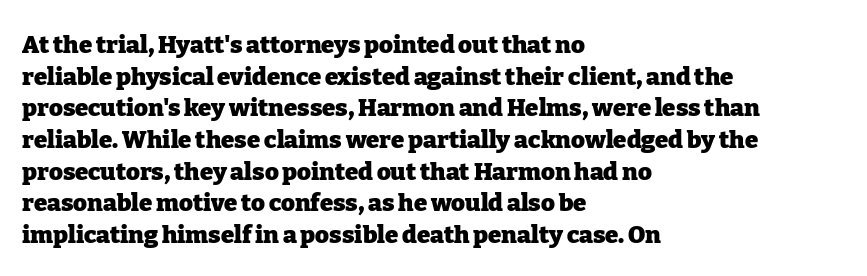
Honestly, the letter spacing is just normal — you wouldn't notice it. One glance says typical: line gaps are just what's usual. These lines stack with their left ends in a neat column. The type sits square on the baseline with zero lean. Descender tails drop into unmarked territory. How heavy is the stroke? Heavy — this is a bold.
